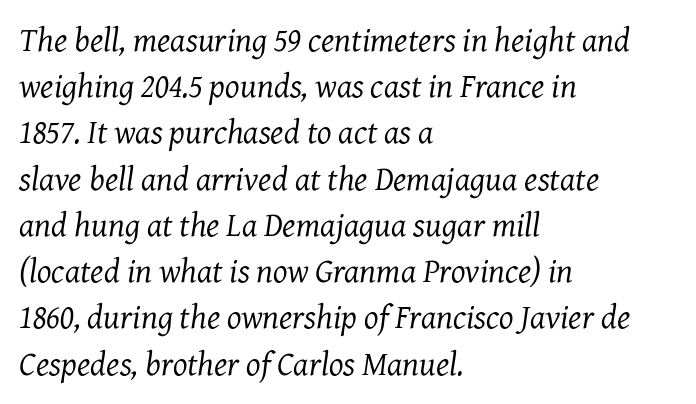
{"serif": "yes", "italic": "yes", "lean": "right", "slant_degrees": 7, "bold": "no", "weight": "regular", "width": "normal", "stroke_contrast": "medium", "x_height": "medium", "monospaced": "no", "underline": "no", "align": "left", "line_spacing": "normal", "line_spacing_ratio": 1.36, "letter_spacing": "normal", "letter_spacing_em": 0.0, "glyph_px": 34}
